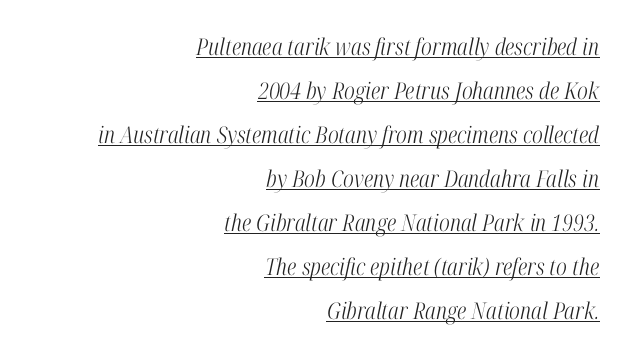
The image shows 23 px text type, italic (leaning right); set right-aligned, loose line spacing (1.91x), normal letter spacing, underlined.
